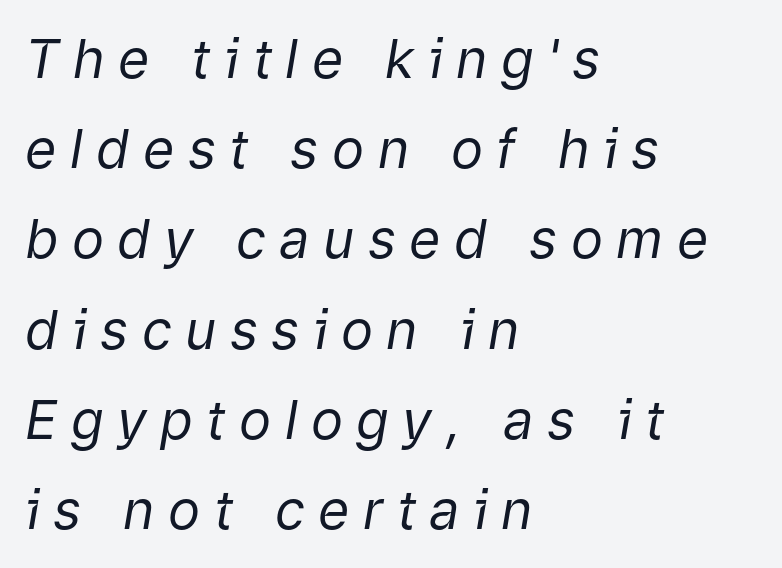
{"italic": "yes", "lean": "right", "slant_degrees": 9, "bold": "no", "weight": "regular", "width": "normal", "stroke_contrast": "low", "x_height": "medium", "monospaced": "no", "underline": "no", "align": "left", "line_spacing": "normal", "line_spacing_ratio": 1.67, "letter_spacing": "wide", "letter_spacing_em": 0.25, "glyph_px": 54}
